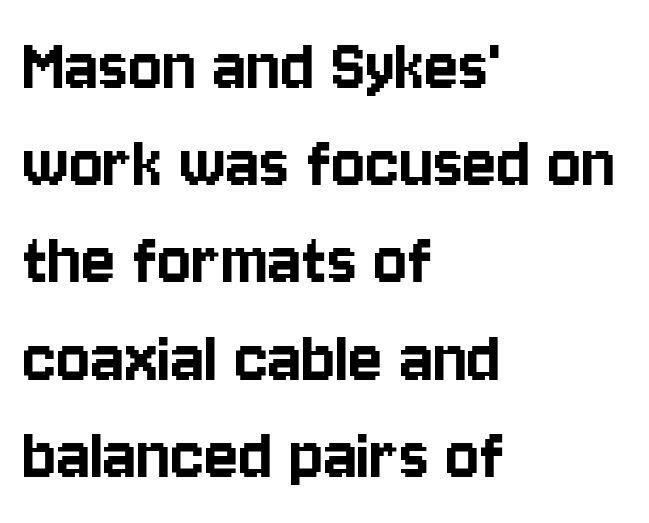
{"serif": "no", "italic": "no", "width": "condensed", "stroke_contrast": "low", "x_height": "large", "monospaced": "no", "underline": "no", "align": "left", "line_spacing_ratio": 1.23, "letter_spacing": "normal", "letter_spacing_em": 0.0, "glyph_px": 79}
